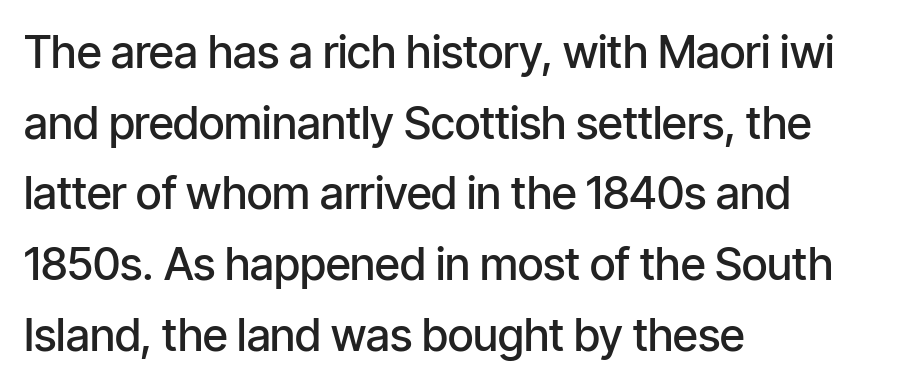
The image shows 45 px semibold, condensed sans-serif type, upright; set left-aligned, normal line spacing (1.57x), normal letter spacing, not underlined; low stroke contrast and a medium x-height.
